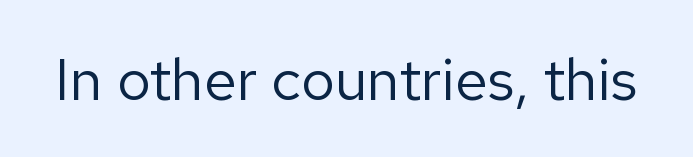
These lines are composed in type without serifs. The zone under the glyphs is completely vacant. Glyph-to-glyph distance matches everyday printed text. You could not count columns in this text — the font is proportionally spaced. In terms of posture, this sample is upright.
